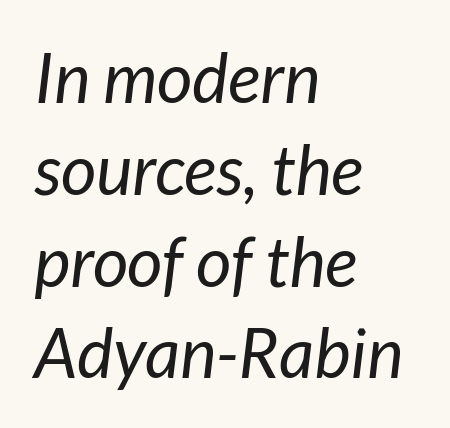
{"italic": "yes", "lean": "right", "slant_degrees": 7, "bold": "no", "weight": "regular", "width": "normal", "stroke_contrast": "low", "x_height": "medium", "monospaced": "no", "underline": "no", "align": "left", "line_spacing": "normal", "line_spacing_ratio": 1.33, "letter_spacing": "normal", "letter_spacing_em": 0.0, "glyph_px": 69}
